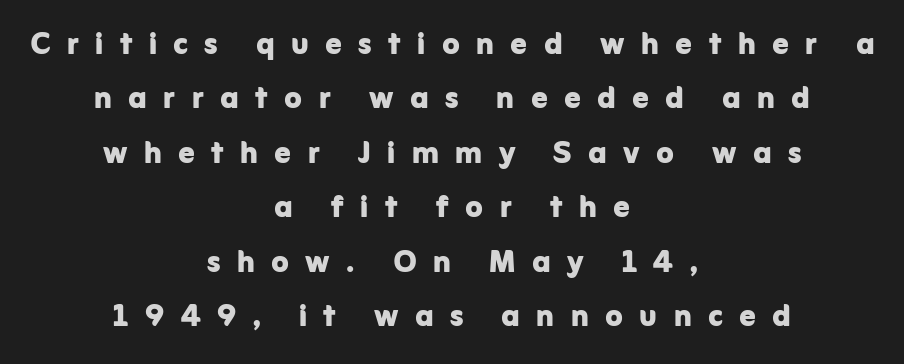
{"serif": "no", "italic": "no", "bold": "yes", "weight": "bold", "width": "normal", "stroke_contrast": "low", "x_height": "medium", "monospaced": "no", "underline": "no", "align": "center", "line_spacing": "normal", "line_spacing_ratio": 1.36, "letter_spacing": "wide", "letter_spacing_em": 0.41, "glyph_px": 40}
